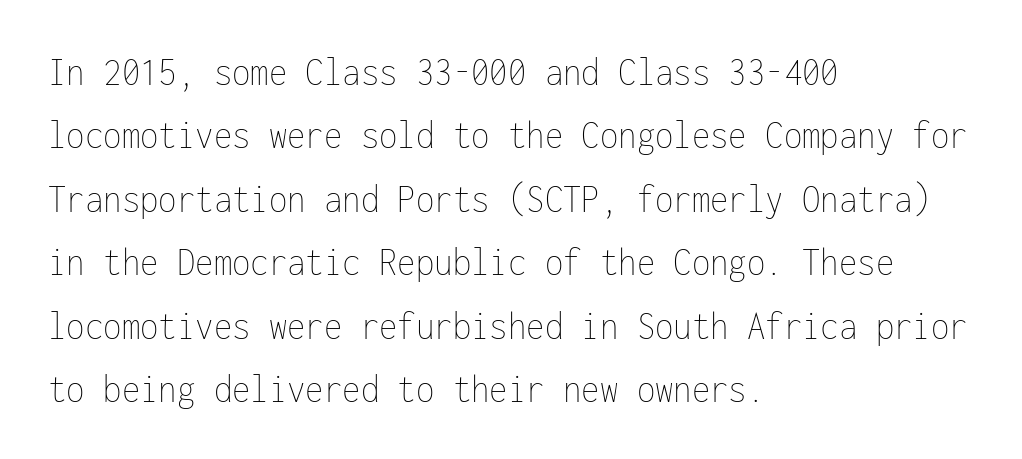
The image shows 42 px thin, condensed type, upright, monospaced; set left-aligned, normal line spacing (1.51x), normal letter spacing, not underlined; low stroke contrast and a medium x-height.
